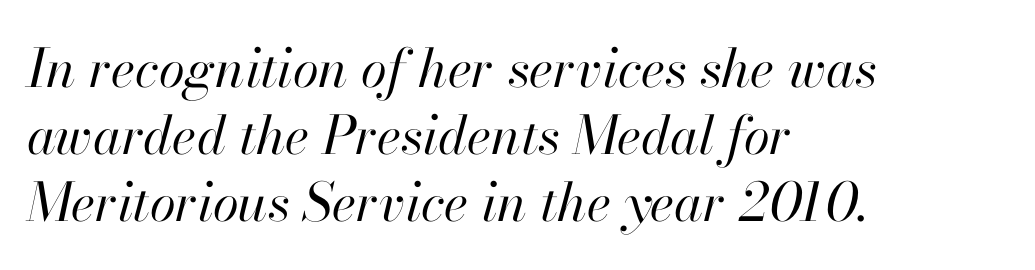
The image shows 53 px regular-weight type, italic (leaning right); set left-aligned, normal line spacing (1.26x), normal letter spacing, not underlined; high stroke contrast and a small x-height.
